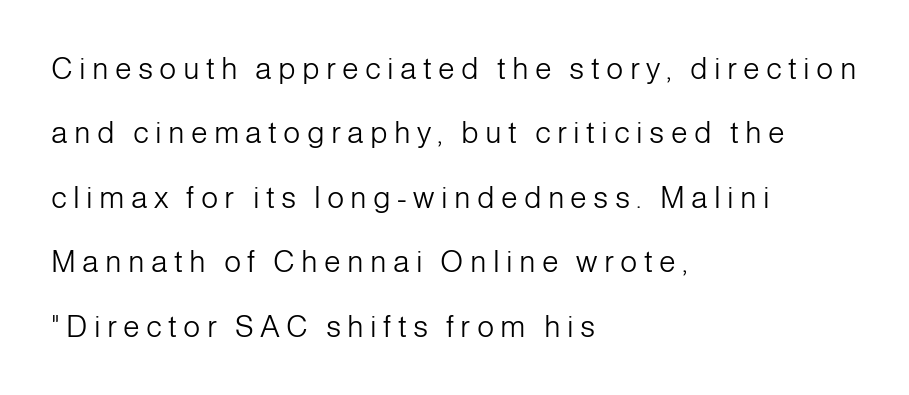
{"serif": "no", "italic": "no", "bold": "no", "weight": "light", "width": "normal", "stroke_contrast": "low", "x_height": "medium", "monospaced": "no", "underline": "no", "align": "left", "line_spacing": "loose", "line_spacing_ratio": 2.15, "letter_spacing": "wide", "letter_spacing_em": 0.21, "glyph_px": 30}
